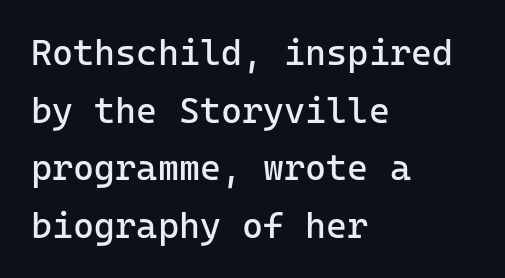
You could count columns in this text — the font is strictly monospaced. A classic flush-left, rag-right setting is used for this passage. Successive baselines arrive at the customary interval. The letters sit at their default tracking, neither squeezed nor spread.
